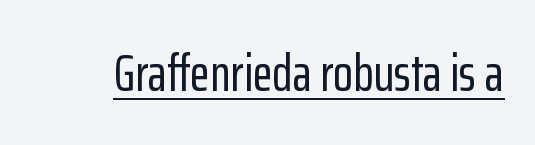
The image shows 52 px condensed sans-serif type, upright; set normal letter spacing, underlined; low stroke contrast and a medium x-height.
